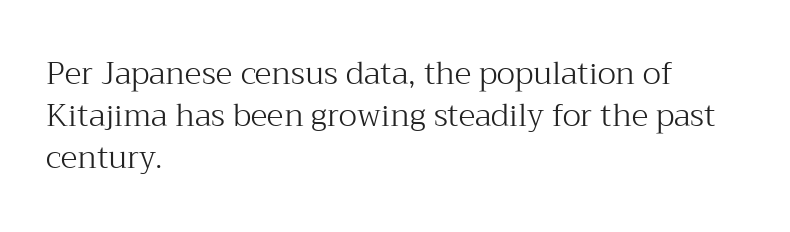
The image shows 31 px light serif type, upright; set left-aligned, normal line spacing (1.36x), normal letter spacing, not underlined; medium stroke contrast and a medium x-height.
